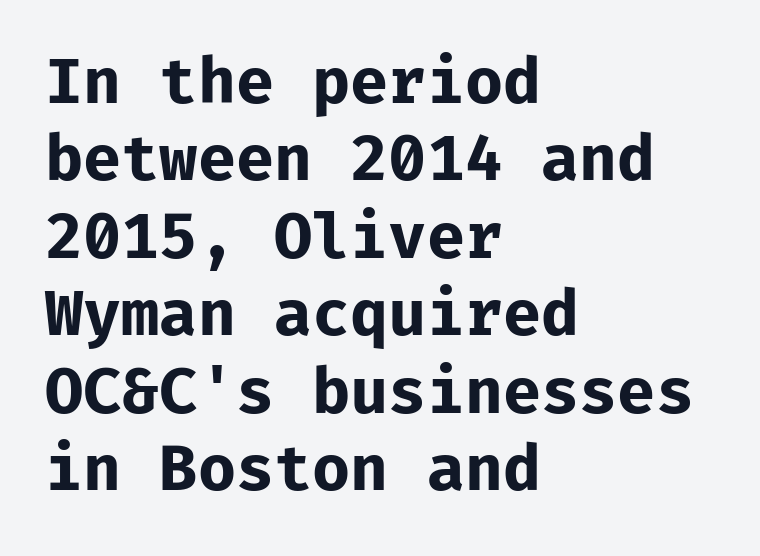
{"serif": "no", "italic": "no", "bold": "yes", "weight": "bold", "width": "normal", "stroke_contrast": "low", "x_height": "medium", "underline": "no", "align": "left", "line_spacing": "normal", "line_spacing_ratio": 1.25, "letter_spacing": "normal", "letter_spacing_em": 0.0, "glyph_px": 62}
